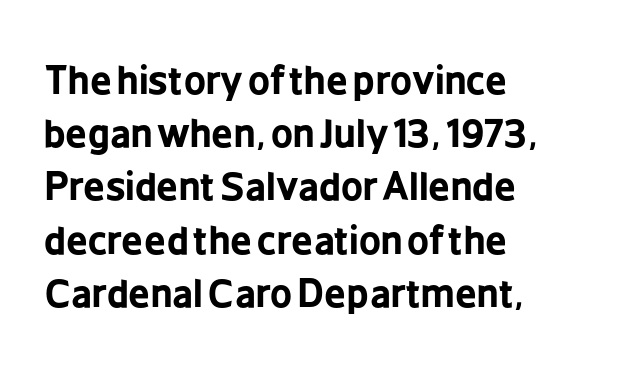
Q: Is the text bold? A: Yes.
Q: Is the text italic (slanted)? A: No, it is upright.
Q: Is the typeface a serif or a sans-serif typeface? A: Sans-serif.
Q: Is the text underlined? A: No.
Q: How is the paragraph aligned? A: Left-aligned.
Q: Is the spacing between letters normal or unusually wide? A: Normal.
Q: Is the spacing between lines tight, normal or loose? A: Normal.
Q: Width (condensed, normal, or wide)? A: Condensed.
Q: Stroke contrast? A: Low.
Q: x-height? A: Medium.
Q: Monospaced? A: No.
